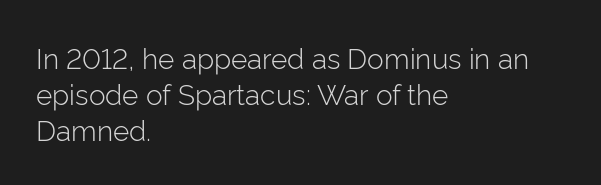
The words here are not underlined. The passage shown is typed in a proportional face where columns would drift. Nope, no serifs anywhere on these letters. These lines keep a tight, regular rhythm from letter to letter. Successive baselines arrive at the customary interval.
